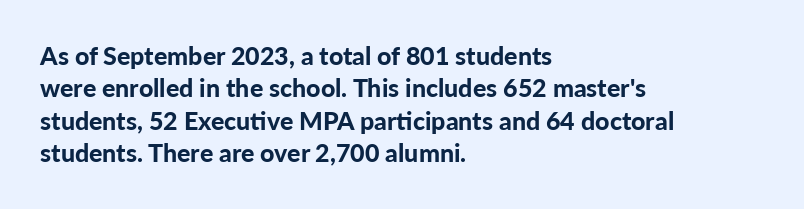
Q: Is the text bold? A: Yes.
Q: Is the text italic (slanted)? A: No, it is upright.
Q: Is the text underlined? A: No.
Q: How is the paragraph aligned? A: Left-aligned.
Q: Is the spacing between letters normal or unusually wide? A: Normal.
Q: Is the spacing between lines tight, normal or loose? A: Normal.
